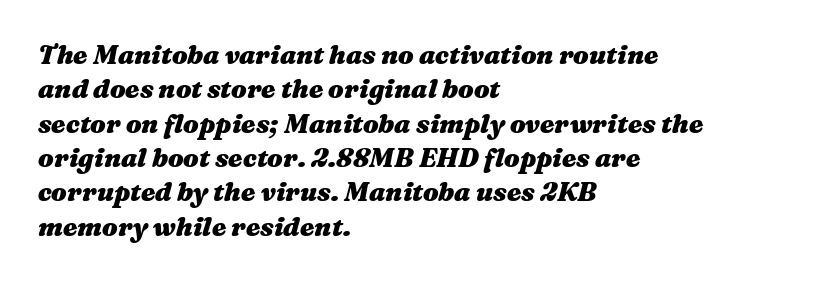
Q: Is the text bold? A: Yes.
Q: Is the text italic (slanted)? A: Yes, it leans right by about 16 degrees.
Q: Is the text underlined? A: No.
Q: How is the paragraph aligned? A: Left-aligned.
Q: Is the spacing between letters normal or unusually wide? A: Normal.
Q: Is the spacing between lines tight, normal or loose? A: Normal.
